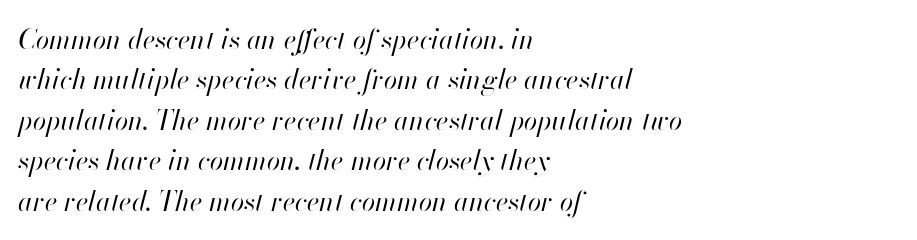
{"italic": "yes", "lean": "right", "slant_degrees": 13, "bold": "no", "underline": "no", "align": "left", "line_spacing": "normal", "line_spacing_ratio": 1.5, "letter_spacing": "normal", "letter_spacing_em": 0.0, "glyph_px": 27}
